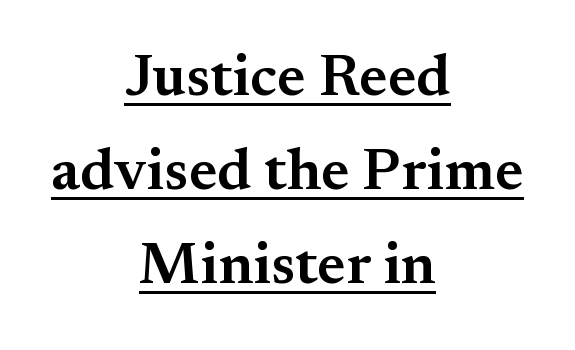
{"serif": "yes", "italic": "no", "bold": "semi", "weight": "semibold", "width": "normal", "stroke_contrast": "medium", "x_height": "small", "monospaced": "no", "underline": "yes", "align": "center", "line_spacing": "normal", "line_spacing_ratio": 1.59, "letter_spacing": "normal", "letter_spacing_em": 0.0, "glyph_px": 59}
